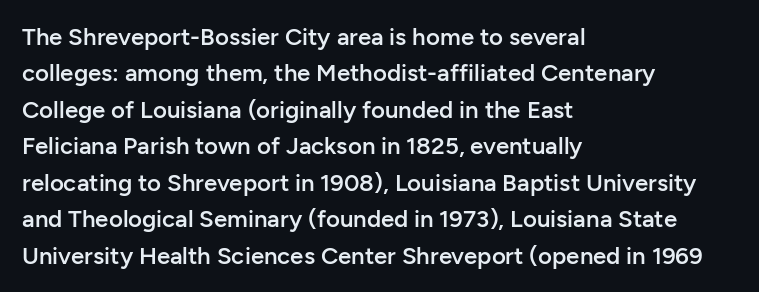
Q: Is the text bold? A: Semi-bold.
Q: Is the text italic (slanted)? A: No, it is upright.
Q: Is the text underlined? A: No.
Q: How is the paragraph aligned? A: Left-aligned.
Q: Is the spacing between letters normal or unusually wide? A: Normal.
Q: Is the spacing between lines tight, normal or loose? A: Normal.
